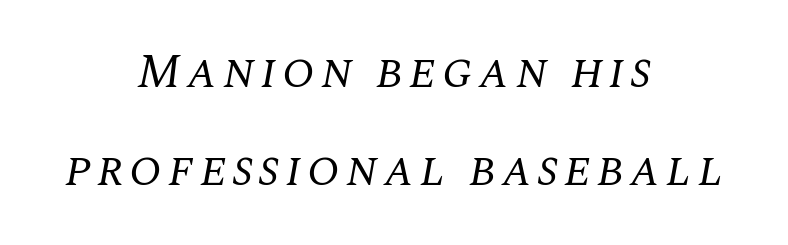
The image shows 48 px regular-weight serif type, italic (leaning right); set centered, loose line spacing (2.05x), not underlined; medium stroke contrast and a large x-height.
